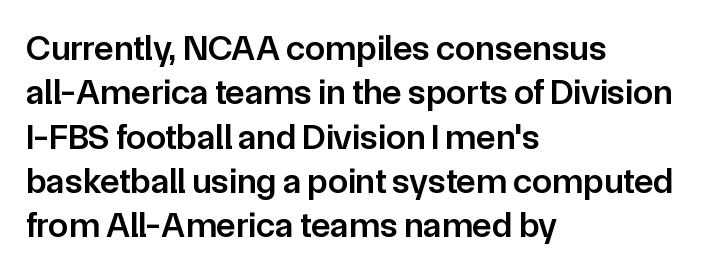
Short note: letters normally spaced. The face used here is a semibold: visibly heavier than regular, lighter than bold. Character widths vary here, with narrow letters taking less room than wide ones. Does the type have serifs? No, each stem ends abruptly.
